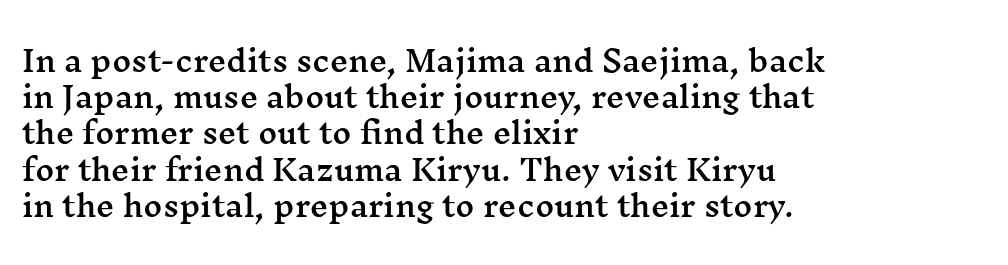
The image shows 29 px wide serif type, upright; set left-aligned, normal line spacing (1.25x), normal letter spacing, not underlined; medium stroke contrast and a medium x-height.
